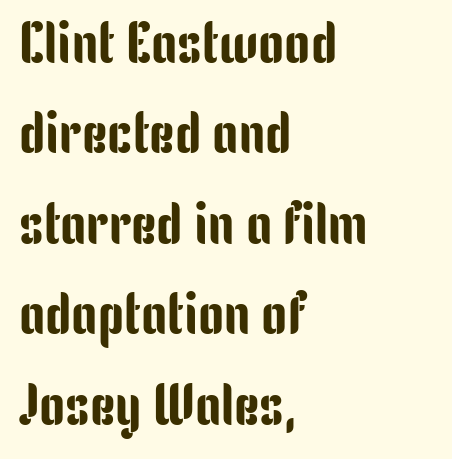
{"serif": "no", "italic": "no", "width": "condensed", "stroke_contrast": "low", "x_height": "medium", "monospaced": "no", "underline": "no", "align": "left", "line_spacing": "normal", "line_spacing_ratio": 1.56, "letter_spacing": "normal", "letter_spacing_em": 0.0, "glyph_px": 58}
